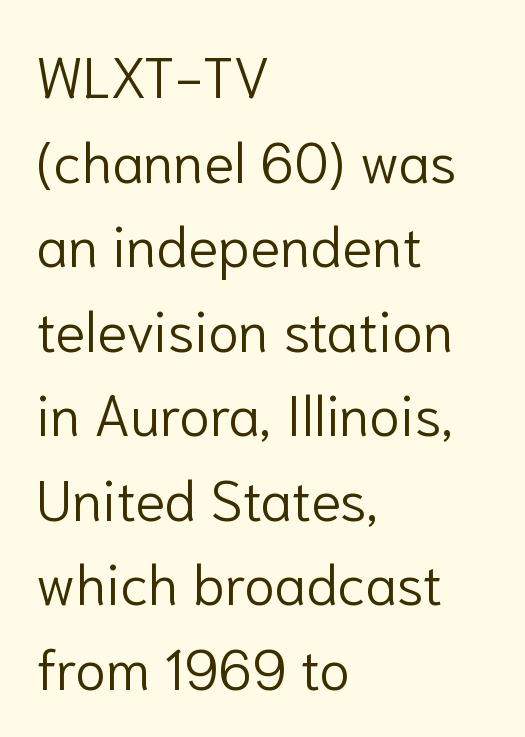
Q: Is the text bold? A: No.
Q: Is the text italic (slanted)? A: No, it is upright.
Q: Is the typeface a serif or a sans-serif typeface? A: Sans-serif.
Q: Is the text underlined? A: No.
Q: How is the paragraph aligned? A: Left-aligned.
Q: Is the spacing between letters normal or unusually wide? A: Normal.
Q: Is the spacing between lines tight, normal or loose? A: Normal.
Q: Width (condensed, normal, or wide)? A: Normal.
Q: Stroke contrast? A: Low.
Q: x-height? A: Medium.
Q: Monospaced? A: No.
